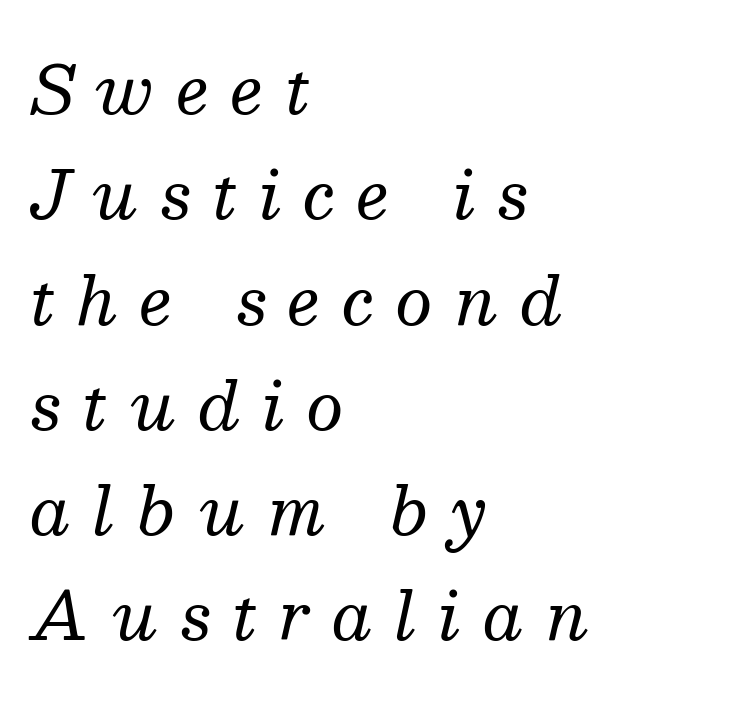
The image shows 65 px regular-weight serif type, italic (leaning right); set left-aligned, normal line spacing (1.62x), unusually wide letter spacing (+0.34 em), not underlined; medium stroke contrast and a medium x-height.
